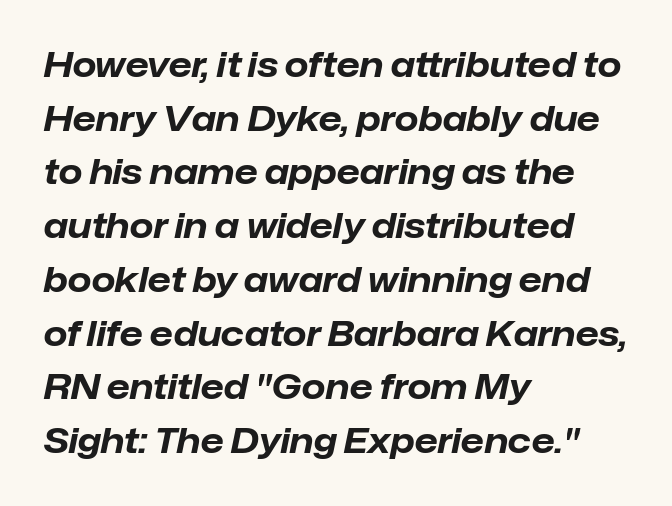
{"italic": "yes", "lean": "right", "slant_degrees": 12, "bold": "yes", "weight": "bold", "width": "normal", "stroke_contrast": "low", "x_height": "medium", "monospaced": "no", "underline": "no", "align": "left", "line_spacing": "normal", "line_spacing_ratio": 1.58, "letter_spacing": "normal", "letter_spacing_em": 0.0, "glyph_px": 34}
